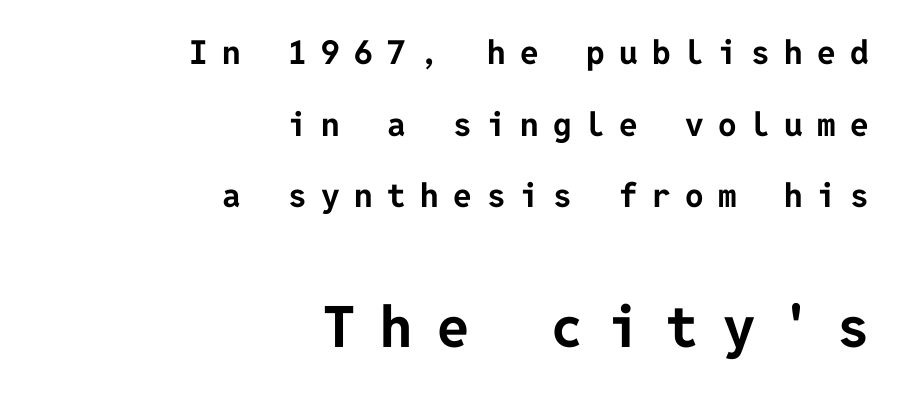
Observe the wide spacing: letters keep a clear distance from each other. Unlike a traditional serif, this face leaves its strokes unadorned. Weight check: bold — yes, fully. Caption: multi-line text, flush right, ragged left. The passage shown stacks its lines with a broad gap. In this sample the second text group is rendered at the bigger scale.
